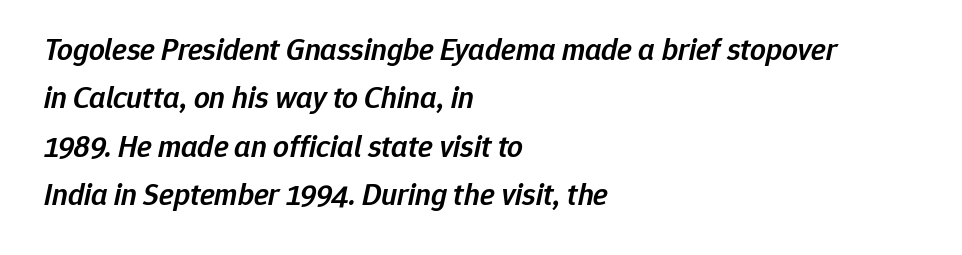
Observe the ordinary spacing: letters are neighbours, not strangers. Vertical spacing — default. The letters advance in unequal steps, a hallmark of proportional type. This is moderately heavy type, rendered in semibold. This rendering features lettering with no underline.
